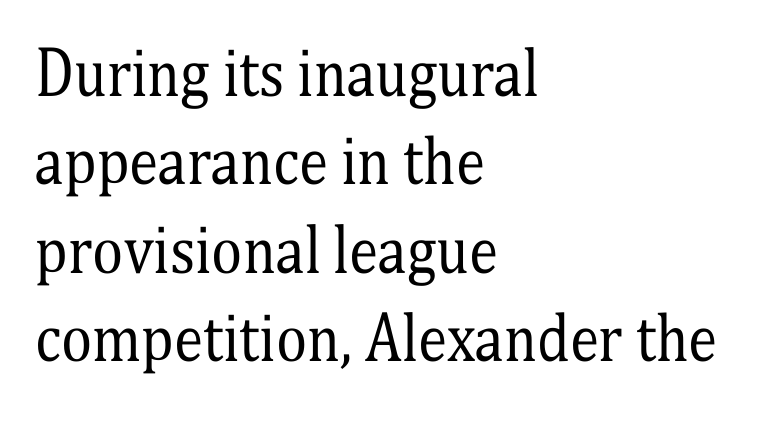
The passage shown is typed in a proportional face where columns would drift. Look at the bottom of the vertical strokes: they flare into serifs here. The specimen omits any rule beneath the text block's lines. The text block is weighted toward the left margin, trailing off unevenly rightward. Nobody touched the tracking dial on this one. Every stem runs plumb, perpendicular to the baseline.
